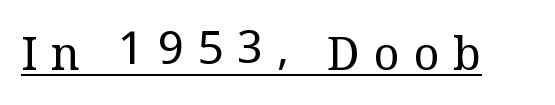
The image shows 45 px regular-weight serif type, upright; set unusually wide letter spacing (+0.31 em), underlined; medium stroke contrast and a medium x-height.
